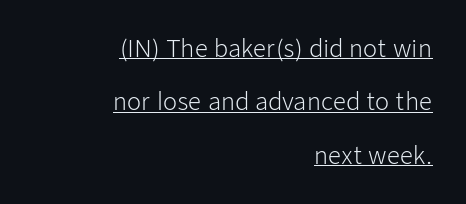
A light-to-regular cut is what we see here. In CSS terms this would be text-align: right. Words appear dense and cohesive because spacing is normal. A baseline rule has been typeset under these characters. A roman cut, with each character standing at attention. Baseline-to-baseline distance is far greater than the letter height.
